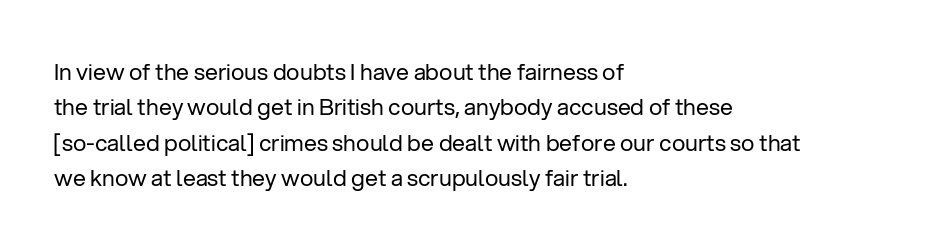
Q: Is the text bold? A: No.
Q: Is the text italic (slanted)? A: No, it is upright.
Q: Is the text underlined? A: No.
Q: How is the paragraph aligned? A: Left-aligned.
Q: Is the spacing between letters normal or unusually wide? A: Normal.
Q: Is the spacing between lines tight, normal or loose? A: Normal.
